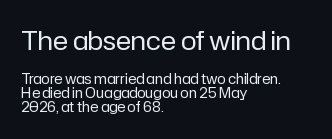
The image shows 26 px text type, upright; set left-aligned, tight line spacing (1.01x), normal letter spacing, not underlined; the first (top) block is 1.86x larger.
